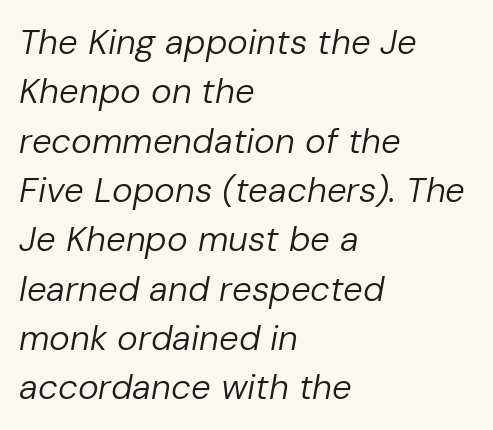
Q: Is the text bold? A: No.
Q: Is the text italic (slanted)? A: Yes, it leans right by about 10 degrees.
Q: Is the text underlined? A: No.
Q: How is the paragraph aligned? A: Left-aligned.
Q: Is the spacing between letters normal or unusually wide? A: Normal.
Q: Is the spacing between lines tight, normal or loose? A: Normal.
Q: Width (condensed, normal, or wide)? A: Normal.
Q: Stroke contrast? A: Low.
Q: x-height? A: Medium.
Q: Monospaced? A: No.
